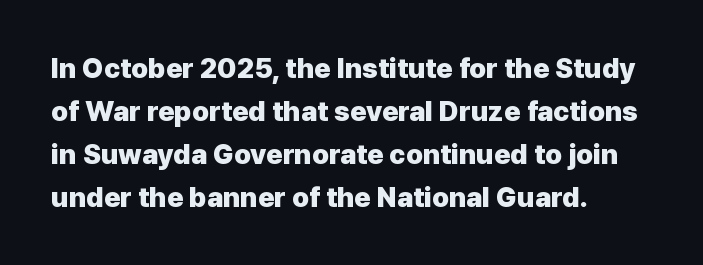
The image shows 28 px heavy sans-serif type, upright; set left-aligned, normal line spacing (1.53x), normal letter spacing, not underlined; low stroke contrast and a medium x-height.
